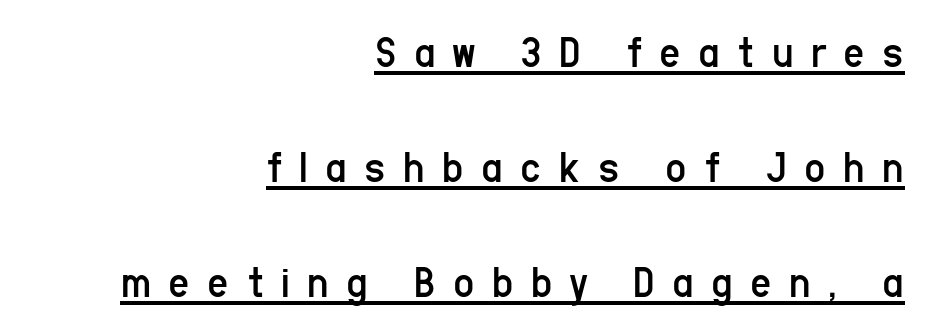
Q: Is the text bold? A: No.
Q: Is the text italic (slanted)? A: No, it is upright.
Q: Is the typeface a serif or a sans-serif typeface? A: Sans-serif.
Q: Is the text underlined? A: Yes.
Q: How is the paragraph aligned? A: Right-aligned.
Q: Is the spacing between letters normal or unusually wide? A: Unusually wide.
Q: Is the spacing between lines tight, normal or loose? A: Loose.
Q: Width (condensed, normal, or wide)? A: Condensed.
Q: Stroke contrast? A: Low.
Q: x-height? A: Medium.
Q: Monospaced? A: No.
